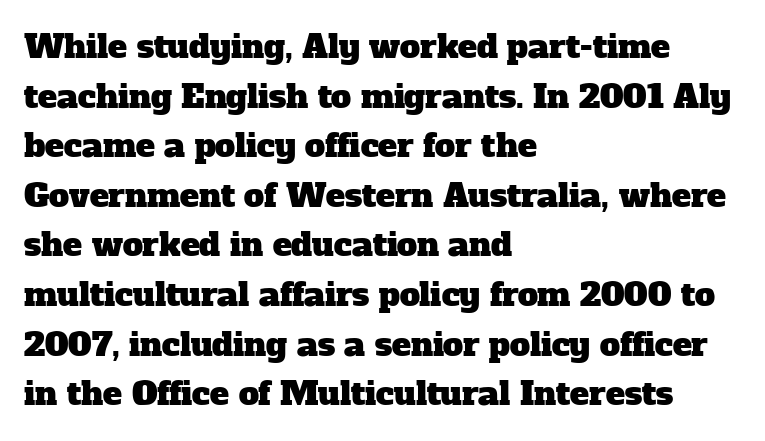
Q: Is the typeface a serif or a sans-serif typeface? A: Serif.
Q: Is the text underlined? A: No.
Q: How is the paragraph aligned? A: Left-aligned.
Q: Is the spacing between letters normal or unusually wide? A: Normal.
Q: Is the spacing between lines tight, normal or loose? A: Normal.
Q: Width (condensed, normal, or wide)? A: Normal.
Q: Stroke contrast? A: Low.
Q: x-height? A: Medium.
Q: Monospaced? A: No.
